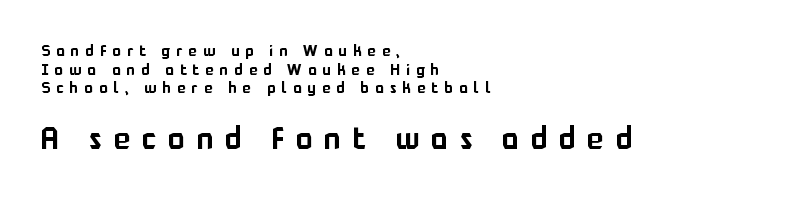
{"serif": "no", "italic": "no", "width": "normal", "stroke_contrast": "low", "x_height": "medium", "monospaced": "no", "underline": "no", "align": "left", "line_spacing_ratio": 1.16, "letter_spacing": "wide", "letter_spacing_em": 0.38, "larger_block": "second", "size_ratio": 1.94, "glyph_px": 31}
